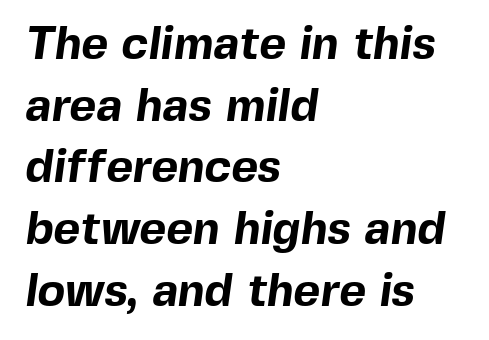
The ragged edge is on the right, which tells us the setting is flush left. This sample keeps an unexceptional amount of space between lines. Compared with typical body copy, the letter spacing here is the same. Stroke terminals: plain, sans-serif.
